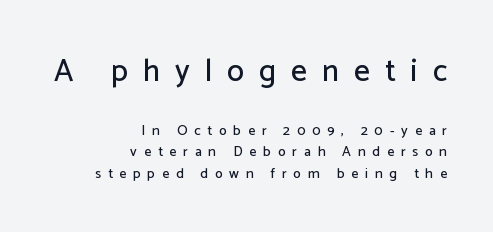
Q: Is the text italic (slanted)? A: No, it is upright.
Q: Is the typeface a serif or a sans-serif typeface? A: Sans-serif.
Q: Is the text underlined? A: No.
Q: How is the paragraph aligned? A: Right-aligned.
Q: Is the spacing between letters normal or unusually wide? A: Unusually wide.
Q: Is the spacing between lines tight, normal or loose? A: Normal.
Q: Which block of text is set in a larger size, the first (top) or the second (bottom)? A: The first (top) one.
Q: Width (condensed, normal, or wide)? A: Normal.
Q: Stroke contrast? A: Low.
Q: x-height? A: Medium.
Q: Monospaced? A: No.
